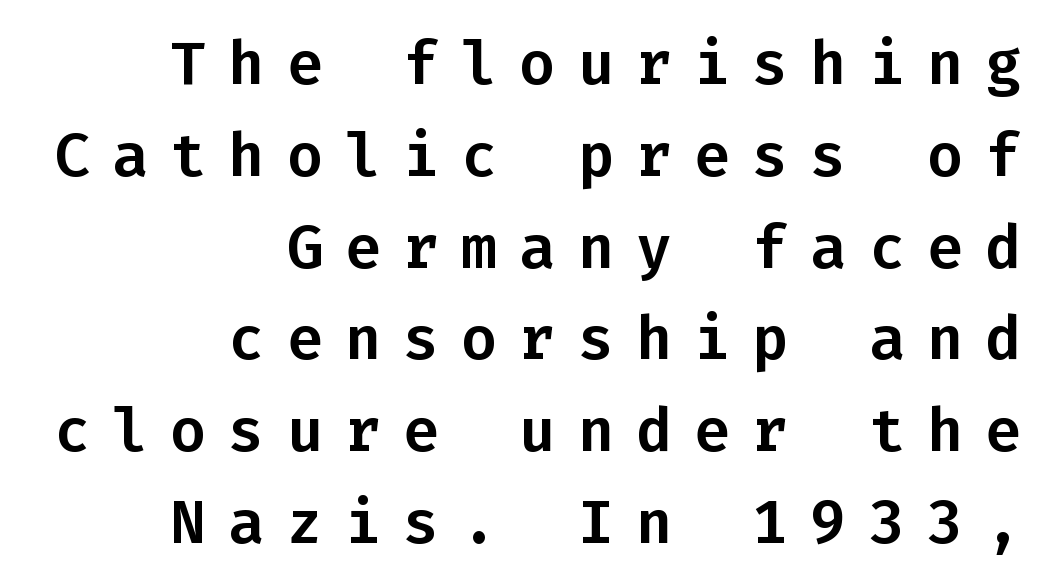
{"serif": "no", "italic": "no", "width": "normal", "stroke_contrast": "low", "x_height": "medium", "monospaced": "yes", "underline": "no", "align": "right", "line_spacing": "normal", "line_spacing_ratio": 1.53, "letter_spacing": "wide", "letter_spacing_em": 0.37, "glyph_px": 60}
